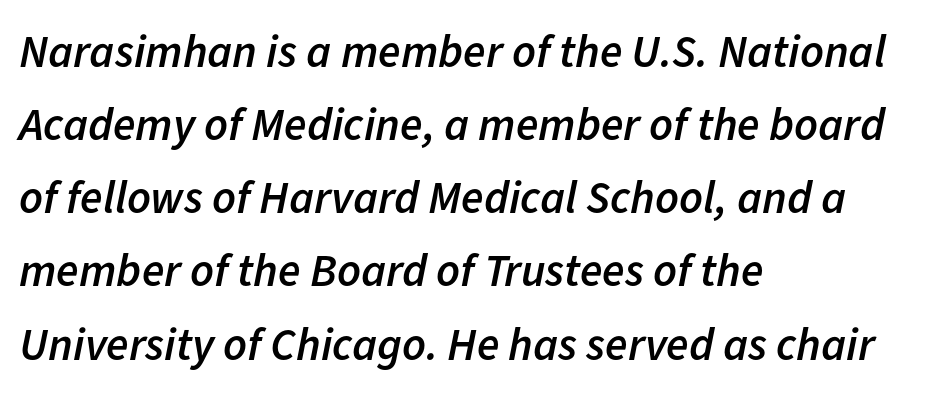
Glyph-to-glyph distance matches everyday printed text. The foot of each line stays bare and open. The rendering uses natural spacing where letterforms have individual widths. Alignment: flush left. The rows are spaced the way most documents space them.
